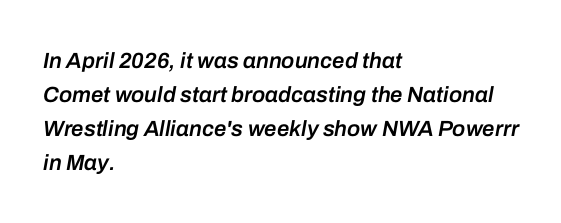
The image shows 22 px text type, italic (leaning right); set left-aligned, normal line spacing (1.54x), normal letter spacing, not underlined.
